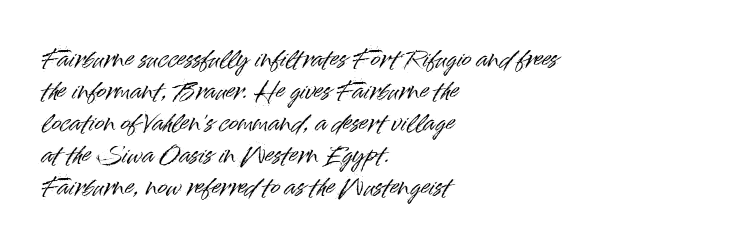
The image shows 23 px text type; set left-aligned, normal line spacing (1.39x), normal letter spacing, not underlined.
